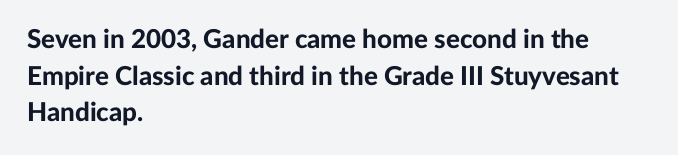
Q: Is the text bold? A: Yes.
Q: Is the text italic (slanted)? A: No, it is upright.
Q: Is the text underlined? A: No.
Q: How is the paragraph aligned? A: Left-aligned.
Q: Is the spacing between letters normal or unusually wide? A: Normal.
Q: Is the spacing between lines tight, normal or loose? A: Normal.
